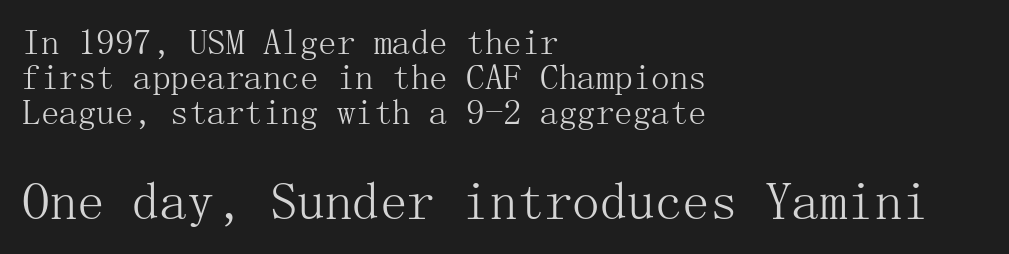
The space between consecutive lines is stingy. Designer's note — italics off, roman on. Heaviness? Minimal to ordinary, like unemphasized prose. Glance below the letters and you will spot only blank space. Honestly, the letter spacing is just normal — you wouldn't notice it. Casual observation: everything's shoved over to the left.
